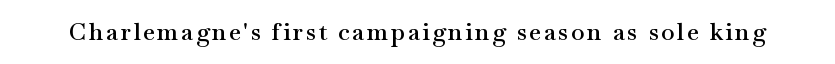
The image shows 24 px text type, upright; set not underlined.
